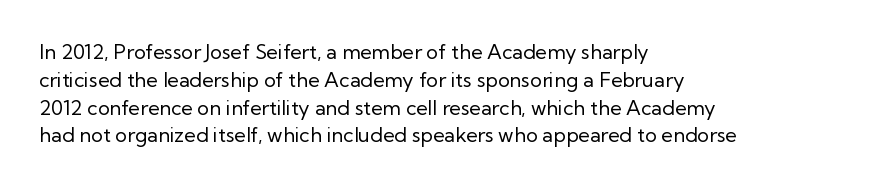
The image shows 20 px text type, upright; set left-aligned, normal line spacing (1.39x), normal letter spacing, not underlined.
